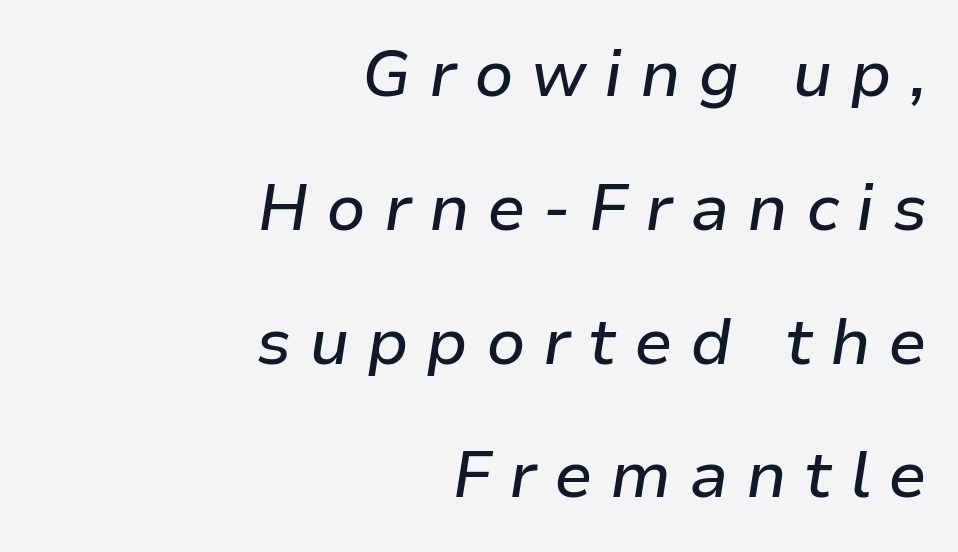
Q: Is the text italic (slanted)? A: Yes, it leans right by about 9 degrees.
Q: Is the text underlined? A: No.
Q: How is the paragraph aligned? A: Right-aligned.
Q: Is the spacing between letters normal or unusually wide? A: Unusually wide.
Q: Is the spacing between lines tight, normal or loose? A: Loose.
Q: Width (condensed, normal, or wide)? A: Normal.
Q: Stroke contrast? A: Low.
Q: x-height? A: Medium.
Q: Monospaced? A: No.
